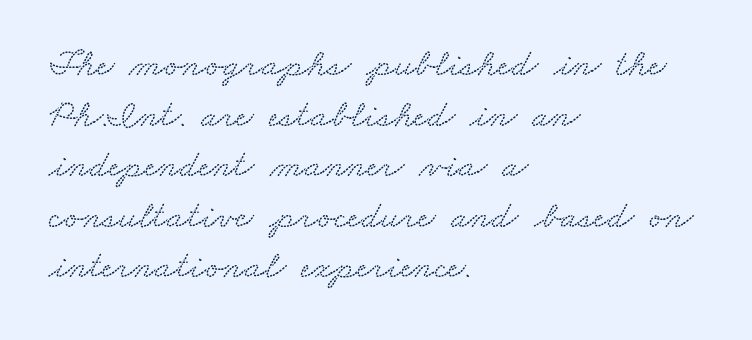
Underlining? Definitely not there. The face used here is seriffed, in the tradition of book romans. Does the leading feel generous? No, just average. The face used here is rendered with its standard letterfit. Each letter keeps its own natural width here, so spacing adapts to shape.
